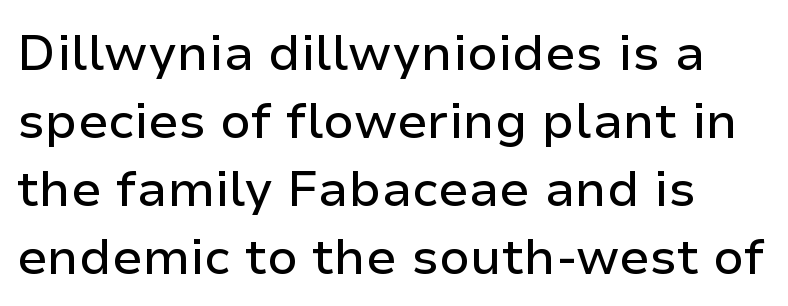
Q: Is the text italic (slanted)? A: No, it is upright.
Q: Is the typeface a serif or a sans-serif typeface? A: Sans-serif.
Q: Is the text underlined? A: No.
Q: Is the spacing between letters normal or unusually wide? A: Normal.
Q: Is the spacing between lines tight, normal or loose? A: Normal.
Q: Width (condensed, normal, or wide)? A: Normal.
Q: Stroke contrast? A: Low.
Q: x-height? A: Medium.
Q: Monospaced? A: No.
